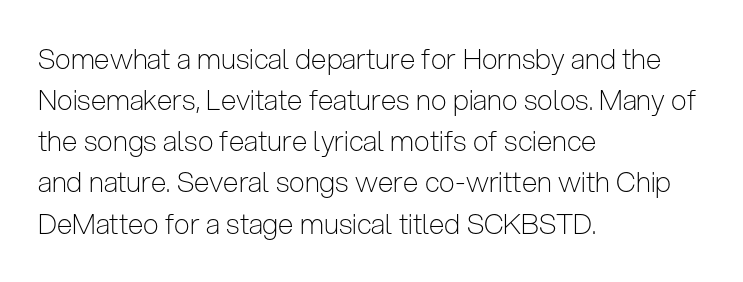
The image shows 28 px light, condensed sans-serif type, upright; set left-aligned, normal line spacing (1.47x), normal letter spacing, not underlined; low stroke contrast and a medium x-height.
